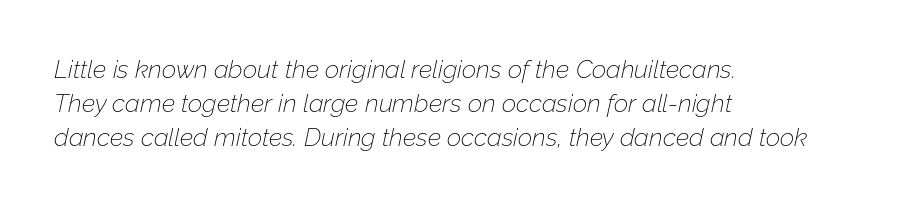
Q: Is the text bold? A: No.
Q: Is the text italic (slanted)? A: Yes, it leans right by about 12 degrees.
Q: Is the text underlined? A: No.
Q: How is the paragraph aligned? A: Left-aligned.
Q: Is the spacing between letters normal or unusually wide? A: Normal.
Q: Is the spacing between lines tight, normal or loose? A: Normal.
